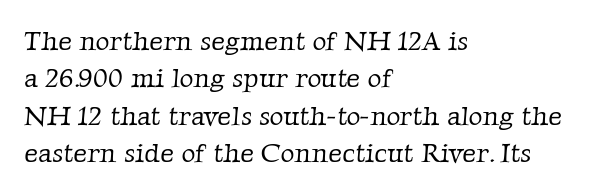
The image shows 27 px text type; set left-aligned, normal line spacing (1.38x), normal letter spacing, not underlined.
